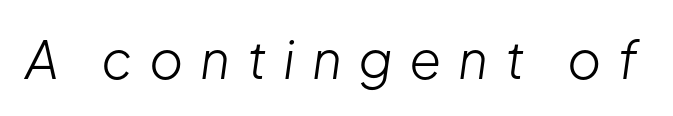
{"italic": "yes", "lean": "right", "slant_degrees": 8, "bold": "no", "weight": "light", "width": "normal", "stroke_contrast": "low", "x_height": "medium", "monospaced": "no", "underline": "no", "letter_spacing": "wide", "letter_spacing_em": 0.32, "glyph_px": 52}
